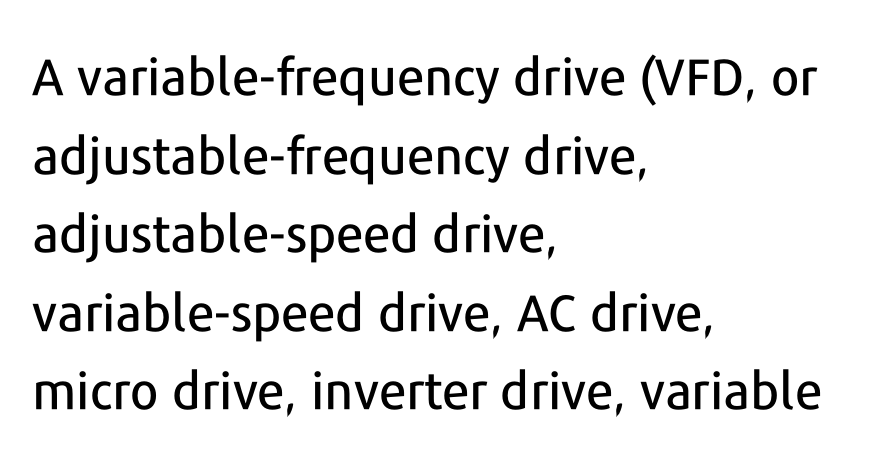
Beneath every word, the page is bare. Is there any slant? The stems are plumb. Look at the tracking — it's just the regular setting, nothing added. These lines are rendered in a variable-pitch font. Note: no serifs on the glyphs.
